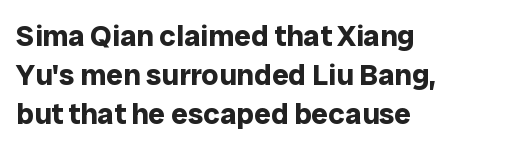
{"serif": "no", "italic": "no", "bold": "yes", "weight": "bold", "width": "normal", "stroke_contrast": "low", "x_height": "medium", "monospaced": "no", "underline": "no", "align": "left", "line_spacing": "normal", "line_spacing_ratio": 1.3, "letter_spacing": "normal", "letter_spacing_em": 0.0, "glyph_px": 30}
